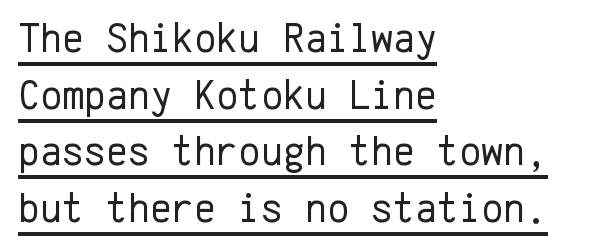
The image shows 42 px regular-weight sans-serif type, upright, monospaced; set left-aligned, normal line spacing (1.35x), normal letter spacing, underlined; low stroke contrast and a medium x-height.
